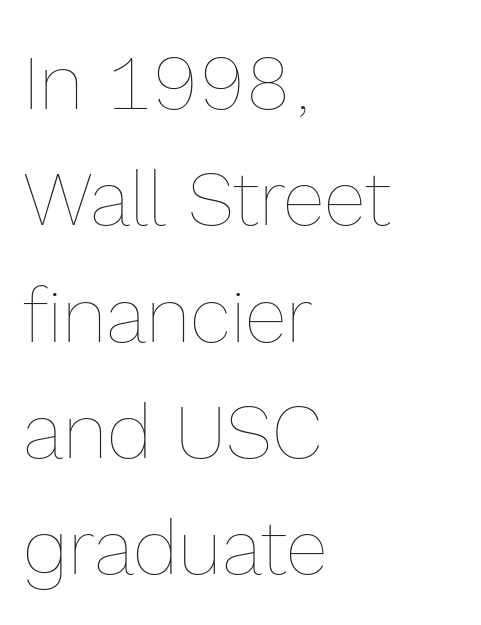
The image shows 77 px thin type, upright; set left-aligned, normal line spacing (1.51x), normal letter spacing, not underlined; a medium x-height.
